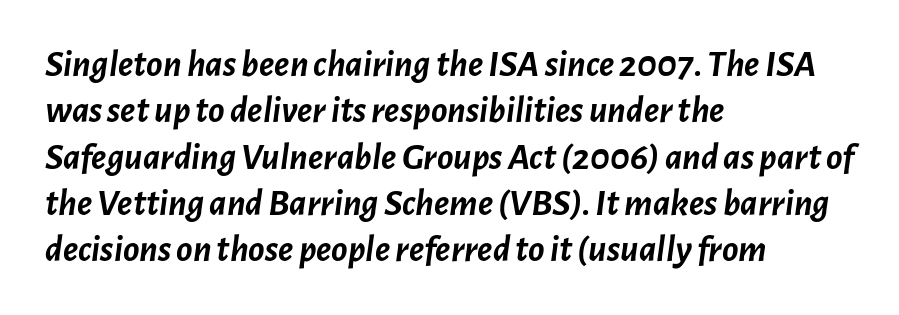
{"italic": "yes", "lean": "right", "slant_degrees": 7, "bold": "yes", "weight": "semibold", "width": "normal", "stroke_contrast": "low", "x_height": "medium", "monospaced": "no", "underline": "no", "align": "left", "line_spacing_ratio": 1.22, "letter_spacing": "normal", "letter_spacing_em": 0.0, "glyph_px": 38}
